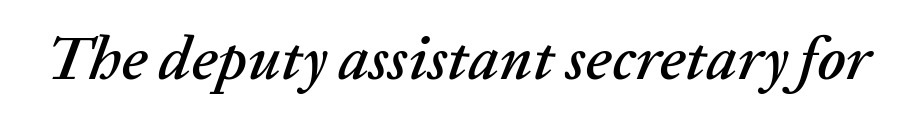
Q: Is the text italic (slanted)? A: Yes, it leans right by about 20 degrees.
Q: Is the text underlined? A: No.
Q: Is the spacing between letters normal or unusually wide? A: Normal.
Q: Width (condensed, normal, or wide)? A: Normal.
Q: Stroke contrast? A: Low.
Q: x-height? A: Medium.
Q: Monospaced? A: No.
